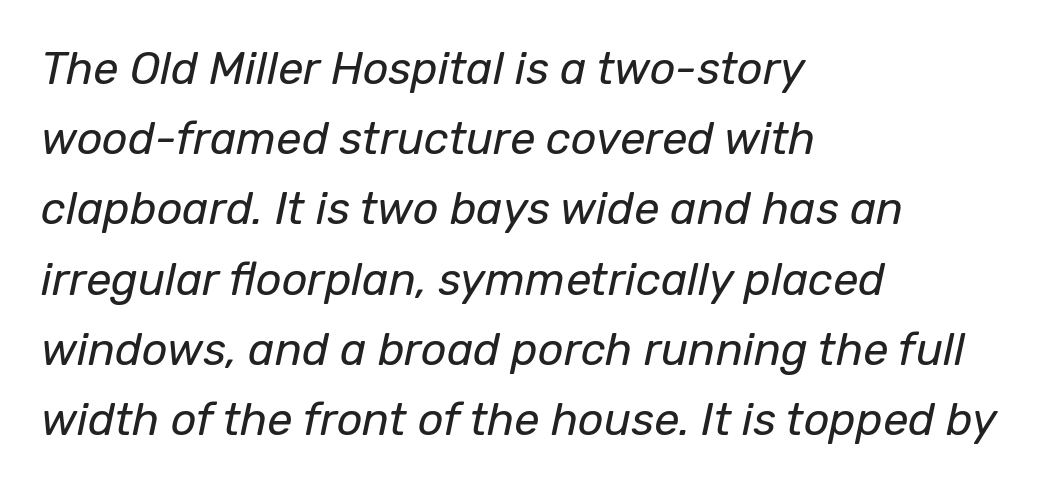
The image shows 45 px regular-weight type, italic (leaning right); set left-aligned, normal line spacing (1.56x), normal letter spacing, not underlined; low stroke contrast and a medium x-height.
